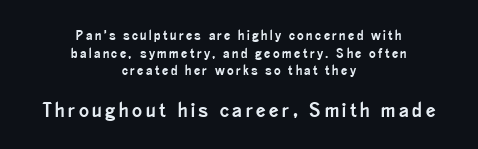
The image shows 21 px text type, upright; set centered, normal line spacing (1.26x), not underlined; the second (bottom) block is 1.5x larger.
